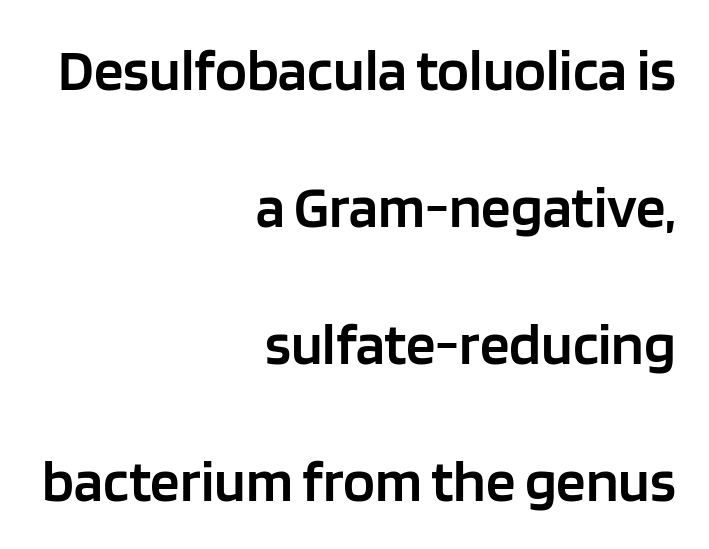
Q: Is the text bold? A: Semi-bold.
Q: Is the text italic (slanted)? A: No, it is upright.
Q: Is the typeface a serif or a sans-serif typeface? A: Sans-serif.
Q: Is the text underlined? A: No.
Q: How is the paragraph aligned? A: Right-aligned.
Q: Is the spacing between letters normal or unusually wide? A: Normal.
Q: Is the spacing between lines tight, normal or loose? A: Loose.
Q: Width (condensed, normal, or wide)? A: Normal.
Q: Stroke contrast? A: Low.
Q: x-height? A: Large.
Q: Monospaced? A: No.
